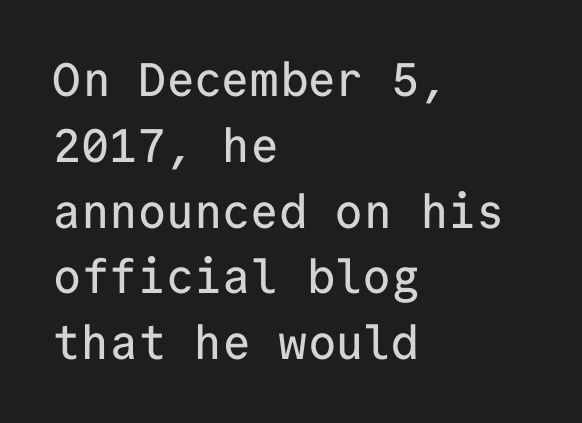
{"serif": "no", "italic": "no", "width": "normal", "stroke_contrast": "low", "x_height": "medium", "monospaced": "yes", "underline": "no", "align": "left", "line_spacing": "normal", "line_spacing_ratio": 1.4, "letter_spacing": "normal", "letter_spacing_em": 0.0, "glyph_px": 47}
